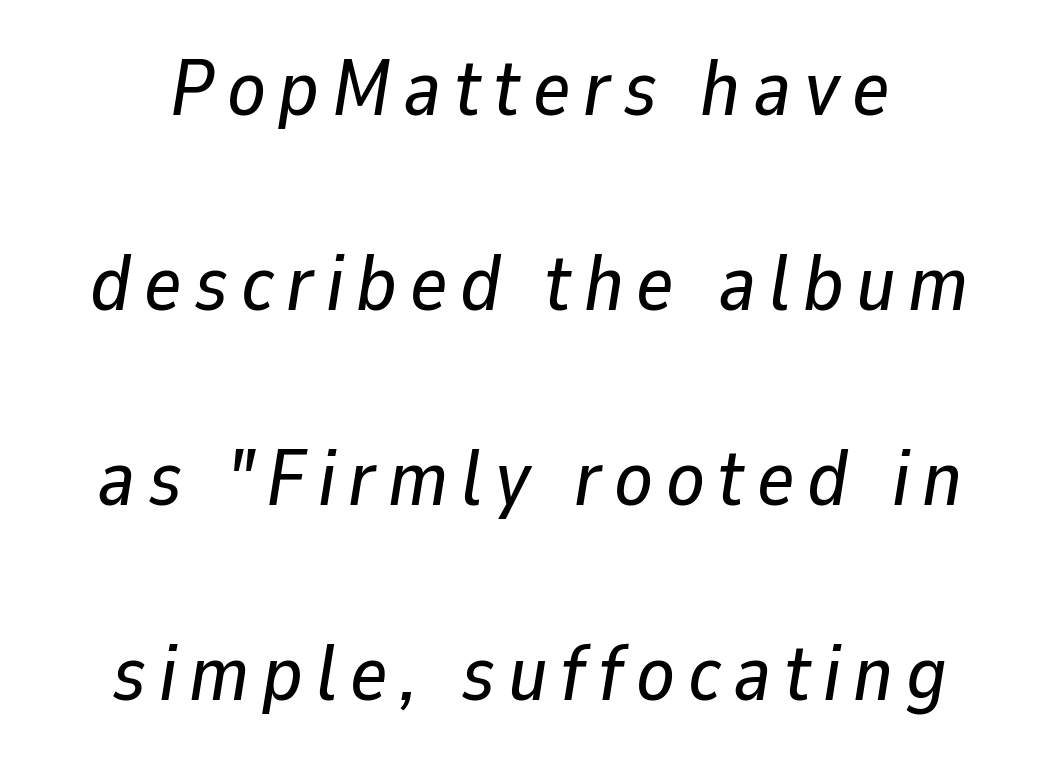
Q: Is the text italic (slanted)? A: Yes, it leans right by about 9 degrees.
Q: Is the text underlined? A: No.
Q: How is the paragraph aligned? A: Centered.
Q: Is the spacing between lines tight, normal or loose? A: Loose.
Q: Width (condensed, normal, or wide)? A: Normal.
Q: Stroke contrast? A: Low.
Q: x-height? A: Medium.
Q: Monospaced? A: No.
